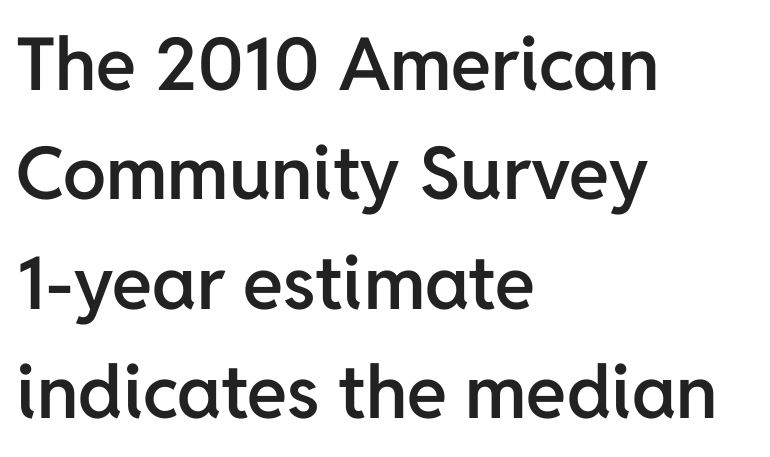
Q: Is the text bold? A: Semi-bold.
Q: Is the text italic (slanted)? A: No, it is upright.
Q: Is the typeface a serif or a sans-serif typeface? A: Sans-serif.
Q: Is the text underlined? A: No.
Q: How is the paragraph aligned? A: Left-aligned.
Q: Is the spacing between letters normal or unusually wide? A: Normal.
Q: Is the spacing between lines tight, normal or loose? A: Normal.
Q: Width (condensed, normal, or wide)? A: Normal.
Q: Stroke contrast? A: Low.
Q: x-height? A: Medium.
Q: Monospaced? A: No.
